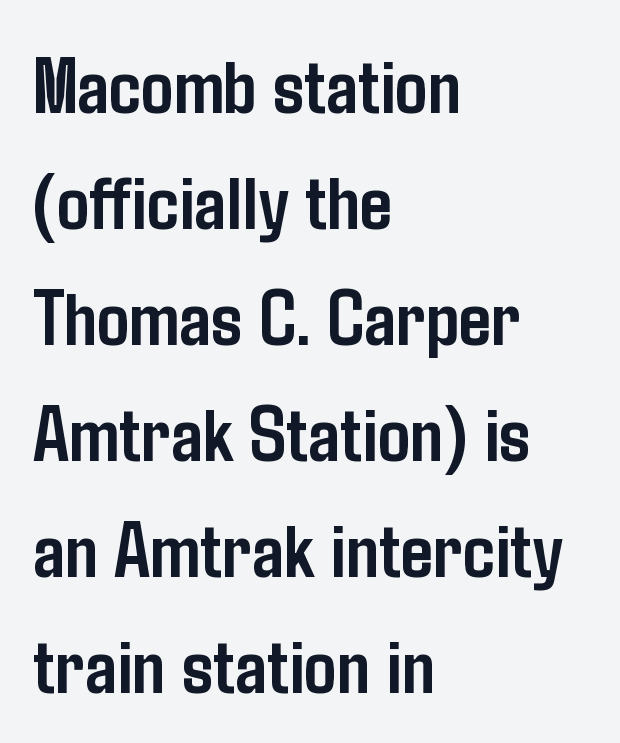
The space between consecutive lines is moderate. Is there any slant? The stems are plumb. Serifs: no, the terminals of the letterforms are clean. Character widths vary here, with narrow letters taking less room than wide ones. Spacing between characters is what you'd get straight out of the box. Beneath every word, the page is bare.
